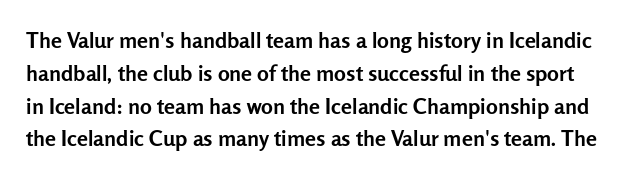
Q: Is the text bold? A: Yes.
Q: Is the text italic (slanted)? A: No, it is upright.
Q: Is the text underlined? A: No.
Q: Is the spacing between letters normal or unusually wide? A: Normal.
Q: Is the spacing between lines tight, normal or loose? A: Normal.
